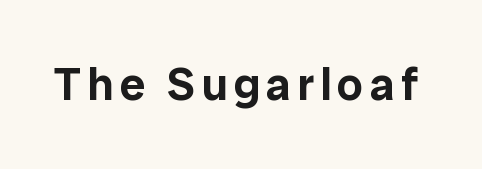
Q: Is the text italic (slanted)? A: No, it is upright.
Q: Is the typeface a serif or a sans-serif typeface? A: Sans-serif.
Q: Is the text underlined? A: No.
Q: Width (condensed, normal, or wide)? A: Normal.
Q: Stroke contrast? A: Low.
Q: x-height? A: Medium.
Q: Monospaced? A: No.
